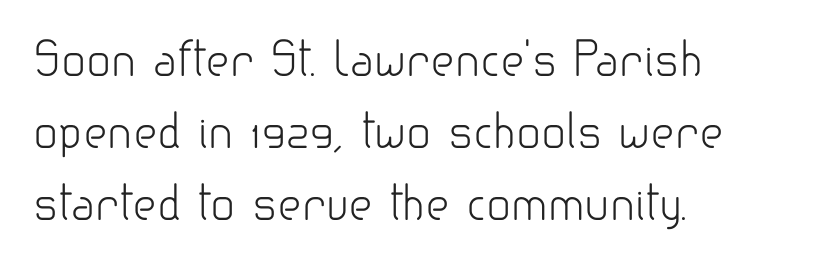
The image shows 46 px light sans-serif type, upright; set left-aligned, normal line spacing (1.57x), normal letter spacing, not underlined; low stroke contrast and a small x-height.
